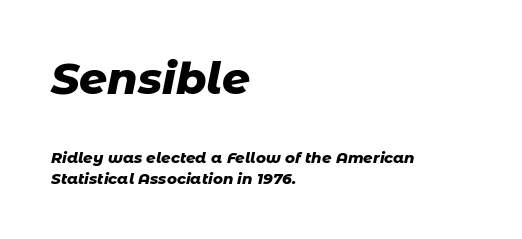
{"italic": "yes", "lean": "right", "slant_degrees": 11, "bold": "yes", "weight": "heavy", "width": "normal", "stroke_contrast": "low", "x_height": "medium", "monospaced": "no", "underline": "no", "align": "left", "line_spacing": "normal", "line_spacing_ratio": 1.4, "letter_spacing": "normal", "letter_spacing_em": 0.0, "larger_block": "first", "size_ratio": 2.93, "glyph_px": 44}
